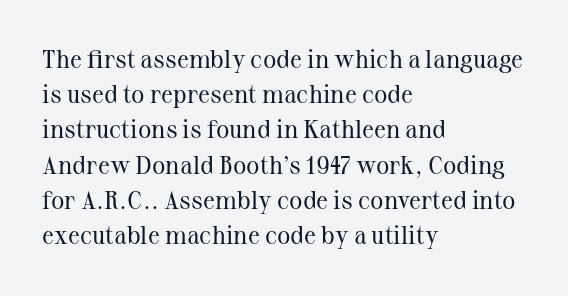
Q: Is the text bold? A: No.
Q: Is the text italic (slanted)? A: No, it is upright.
Q: Is the text underlined? A: No.
Q: How is the paragraph aligned? A: Left-aligned.
Q: Is the spacing between letters normal or unusually wide? A: Normal.
Q: Is the spacing between lines tight, normal or loose? A: Normal.
